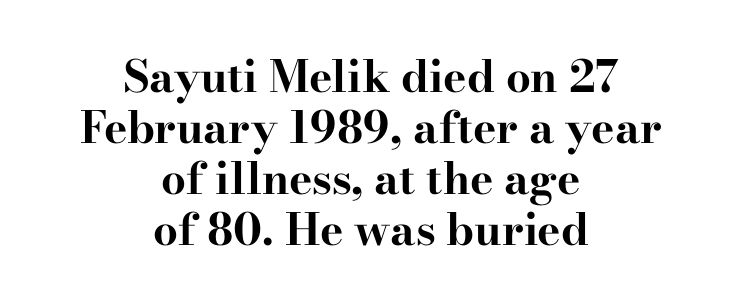
{"serif": "yes", "italic": "no", "bold": "yes", "weight": "bold", "width": "wide", "stroke_contrast": "high", "x_height": "small", "monospaced": "no", "underline": "no", "align": "center", "line_spacing_ratio": 1.16, "letter_spacing": "normal", "letter_spacing_em": 0.0, "glyph_px": 44}
